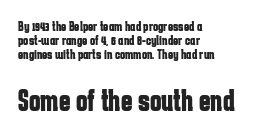
Q: Is the text bold? A: Yes.
Q: Is the text italic (slanted)? A: No, it is upright.
Q: Is the typeface a serif or a sans-serif typeface? A: Sans-serif.
Q: Is the text underlined? A: No.
Q: How is the paragraph aligned? A: Left-aligned.
Q: Is the spacing between letters normal or unusually wide? A: Normal.
Q: Is the spacing between lines tight, normal or loose? A: Tight.
Q: Which block of text is set in a larger size, the first (top) or the second (bottom)? A: The second (bottom) one.
Q: Width (condensed, normal, or wide)? A: Condensed.
Q: Stroke contrast? A: Low.
Q: x-height? A: Medium.
Q: Monospaced? A: No.
